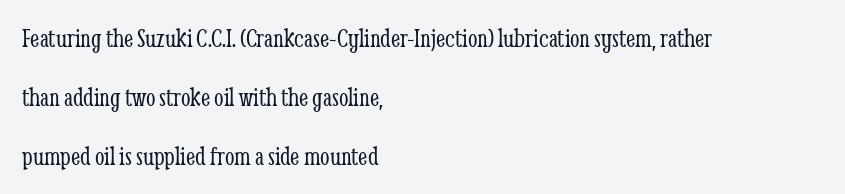
Q: Is the text bold? A: No.
Q: Is the text italic (slanted)? A: No, it is upright.
Q: Is the text underlined? A: No.
Q: How is the paragraph aligned? A: Left-aligned.
Q: Is the spacing between letters normal or unusually wide? A: Normal.
Q: Is the spacing between lines tight, normal or loose? A: Loose.
